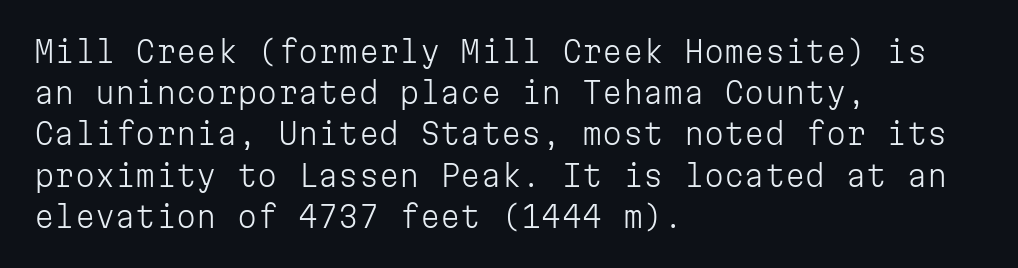
{"serif": "no", "italic": "no", "bold": "no", "weight": "light", "width": "normal", "stroke_contrast": "low", "x_height": "medium", "monospaced": "yes", "underline": "no", "align": "left", "line_spacing": "normal", "line_spacing_ratio": 1.42, "letter_spacing": "normal", "letter_spacing_em": 0.0, "glyph_px": 29}
